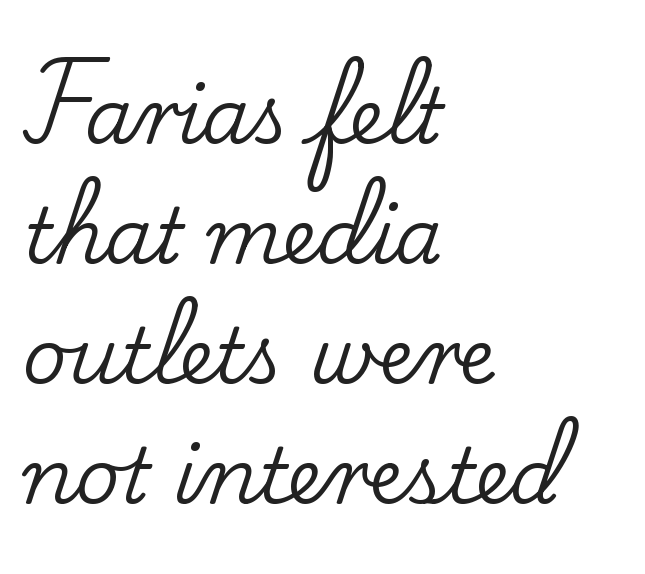
{"serif": "yes", "width": "normal", "stroke_contrast": "low", "x_height": "small", "monospaced": "no", "underline": "no", "align": "left", "line_spacing": "normal", "line_spacing_ratio": 1.56, "letter_spacing": "normal", "letter_spacing_em": 0.0, "glyph_px": 77}
